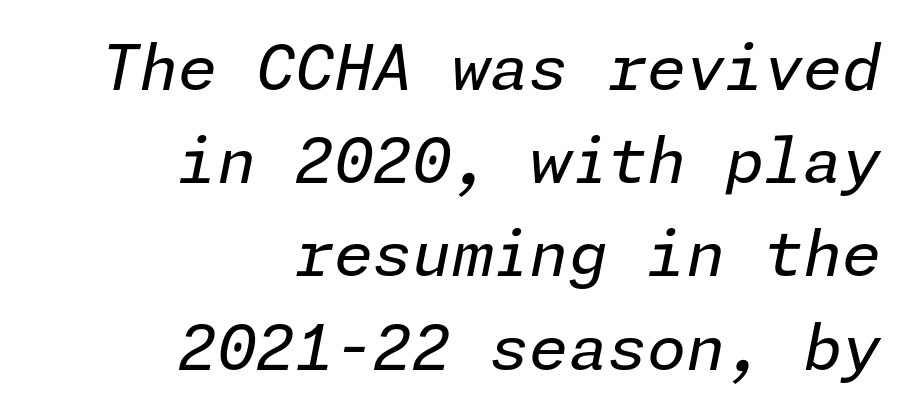
{"italic": "yes", "lean": "right", "slant_degrees": 11, "bold": "no", "weight": "regular", "width": "normal", "stroke_contrast": "low", "x_height": "medium", "underline": "no", "align": "right", "line_spacing": "normal", "line_spacing_ratio": 1.48, "letter_spacing": "normal", "letter_spacing_em": 0.0, "glyph_px": 63}
